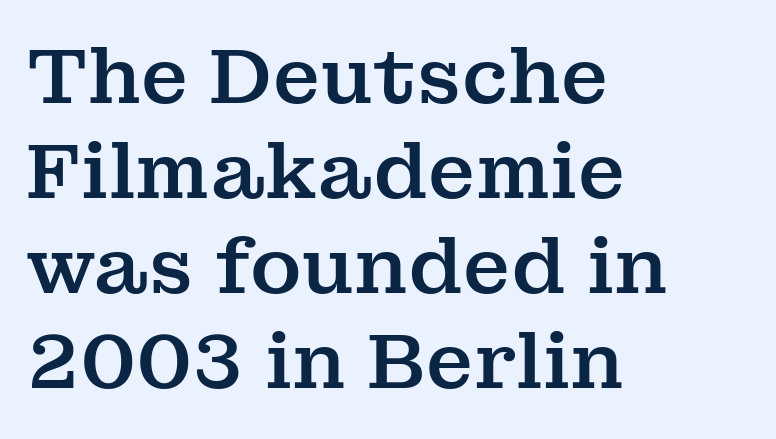
{"serif": "yes", "italic": "no", "width": "normal", "stroke_contrast": "medium", "x_height": "medium", "monospaced": "no", "underline": "no", "align": "left", "line_spacing_ratio": 1.22, "letter_spacing": "normal", "letter_spacing_em": 0.0, "glyph_px": 78}
